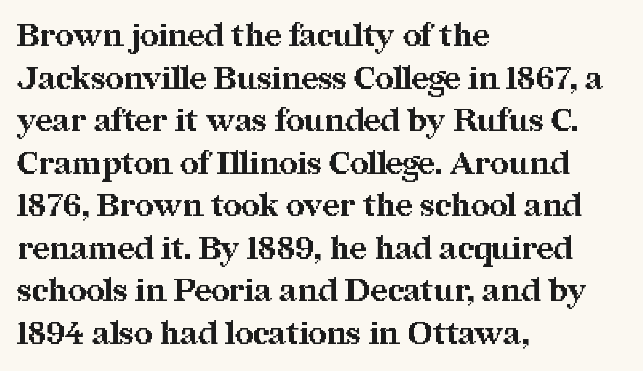
The image shows 32 px bold serif type, upright; set left-aligned, normal line spacing (1.33x), normal letter spacing, not underlined; medium stroke contrast and a medium x-height.
